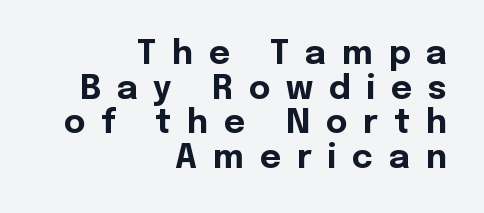
{"serif": "no", "italic": "no", "bold": "yes", "weight": "bold", "width": "normal", "x_height": "medium", "monospaced": "no", "underline": "no", "align": "right", "line_spacing": "tight", "line_spacing_ratio": 1.05, "letter_spacing": "wide", "letter_spacing_em": 0.48, "glyph_px": 33}
